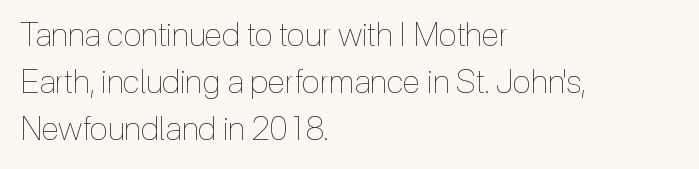
Q: Is the text bold? A: No.
Q: Is the text italic (slanted)? A: No, it is upright.
Q: Is the text underlined? A: No.
Q: How is the paragraph aligned? A: Left-aligned.
Q: Is the spacing between letters normal or unusually wide? A: Normal.
Q: Is the spacing between lines tight, normal or loose? A: Normal.
Q: Width (condensed, normal, or wide)? A: Condensed.
Q: x-height? A: Medium.
Q: Monospaced? A: No.
